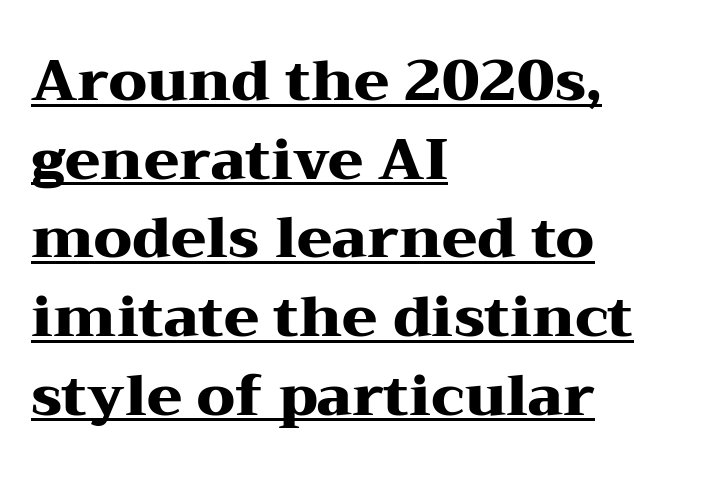
Q: Is the text bold? A: Yes.
Q: Is the text italic (slanted)? A: No, it is upright.
Q: Is the typeface a serif or a sans-serif typeface? A: Serif.
Q: Is the text underlined? A: Yes.
Q: How is the paragraph aligned? A: Left-aligned.
Q: Is the spacing between letters normal or unusually wide? A: Normal.
Q: Is the spacing between lines tight, normal or loose? A: Normal.
Q: Width (condensed, normal, or wide)? A: Wide.
Q: Stroke contrast? A: Medium.
Q: x-height? A: Medium.
Q: Monospaced? A: No.
